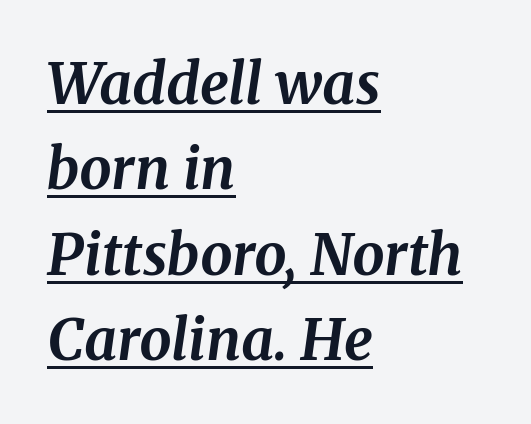
The passage shown is underscored from start to finish. Strong, thick strokes mark this as bold type. These lines sit exactly where default settings would place them. A serif font was chosen for this passage. Inter-character spacing is left at the font's built-in metrics. Typeset ragged right — the left edge is the straight one.
